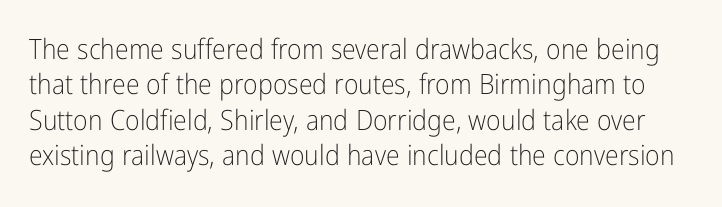
The designer went with a sans here, leaving each stem footless. Italic: no, the glyphs are upright roman. Note the varied advance widths — an 'i' is clearly narrower than an 'm'. Honestly, there is no underline to notice here at all. The gaps between neighbouring characters are ordinary and unremarkable. Regular leading.
